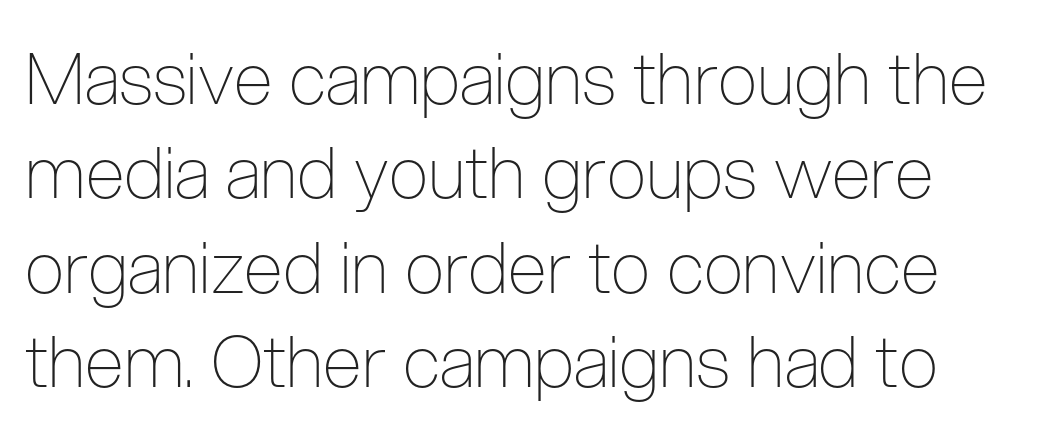
{"serif": "no", "italic": "no", "bold": "no", "weight": "thin", "width": "condensed", "stroke_contrast": "low", "x_height": "medium", "monospaced": "no", "underline": "no", "line_spacing": "normal", "line_spacing_ratio": 1.33, "letter_spacing": "normal", "letter_spacing_em": 0.0, "glyph_px": 71}
